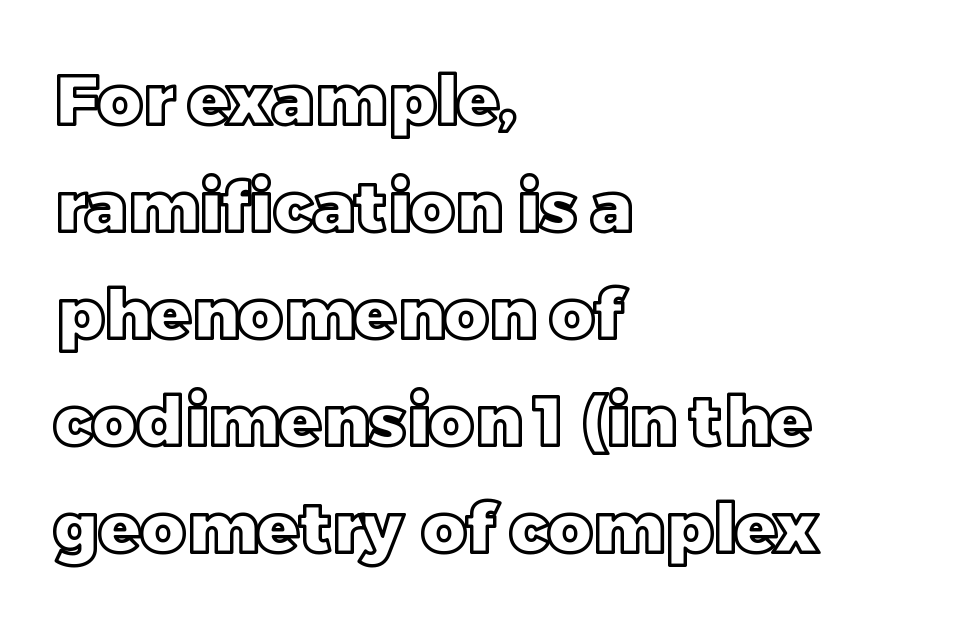
{"italic": "no", "width": "normal", "x_height": "large", "monospaced": "no", "underline": "no", "align": "left", "line_spacing": "normal", "line_spacing_ratio": 1.55, "letter_spacing": "normal", "letter_spacing_em": 0.0, "glyph_px": 69}
